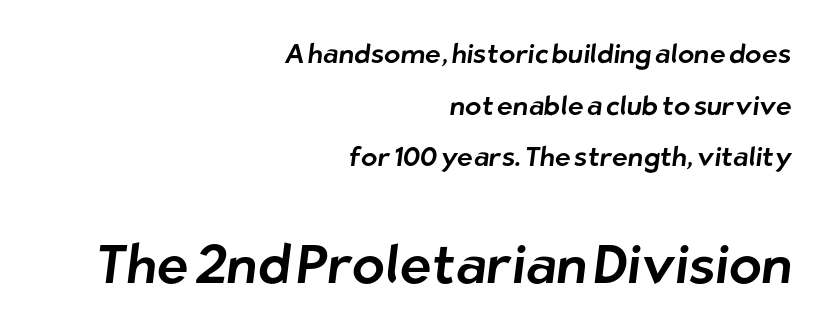
The image shows 54 px sans-serif type; set right-aligned, loose line spacing (1.91x), normal letter spacing, not underlined; the second (bottom) block is 2.0x larger; low stroke contrast and a medium x-height.
